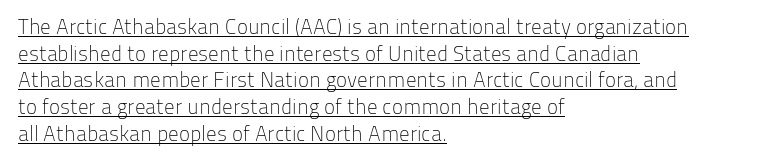
The image shows 21 px text type, upright; set left-aligned, normal line spacing (1.27x), normal letter spacing, underlined.
